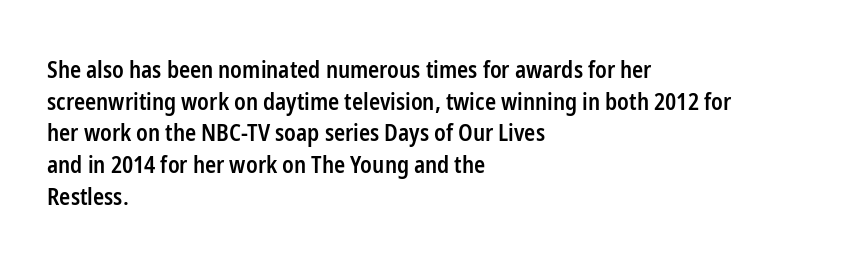
How would I describe the line gaps? Plain and ordinary. A fair bit of extra ink — the face is semibold, not bold. Check the space under the baseline: it is left empty. Style check: upright.
